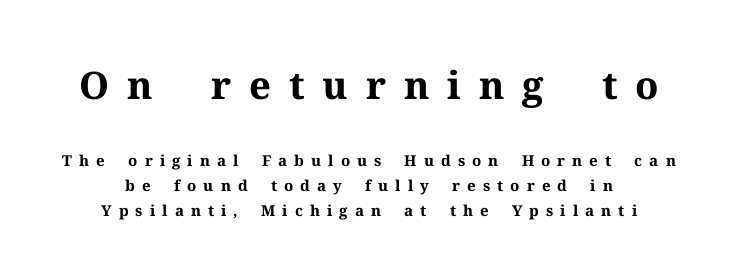
The earlier block is typeset at a bigger size than the later block. What kind of face is this? One with serifs. Students, this is bold: see how much ink each stroke carries. These lines sit exactly where default settings would place them. Varying glyph widths throughout — classic text-font behaviour. The letters are spread apart with noticeably loose tracking.
